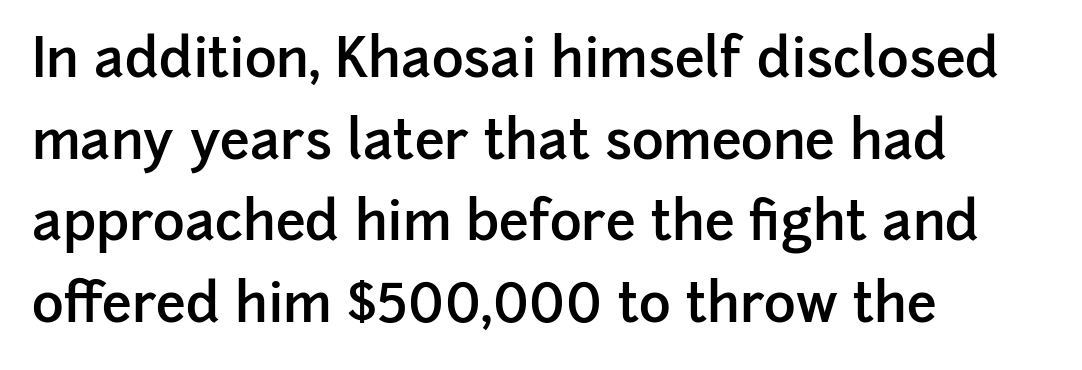
{"serif": "no", "italic": "no", "bold": "semi", "weight": "semibold", "width": "normal", "stroke_contrast": "low", "x_height": "medium", "monospaced": "no", "underline": "no", "align": "left", "line_spacing": "normal", "line_spacing_ratio": 1.51, "letter_spacing": "normal", "letter_spacing_em": 0.0, "glyph_px": 54}
